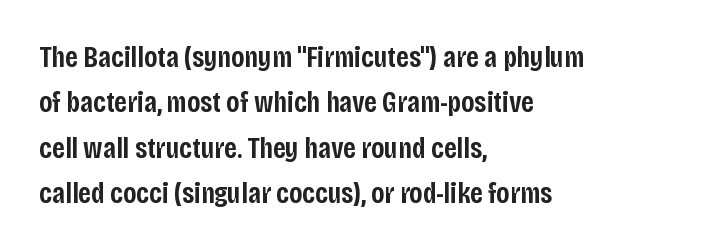
This sample has the flowing, uneven cadence of proportional lettering. The font's upright variant was chosen for this text. Students, this is semibold: more ink than regular, less than bold. The letters sit at their default tracking, neither squeezed nor spread.
